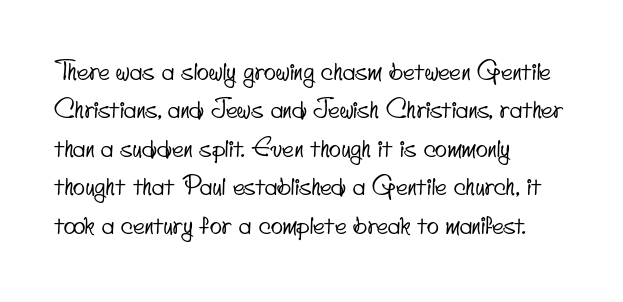
A student would call this left alignment; a typographer would say flush left, rag right. The space beneath each line is pristine and unruled. The gaps between neighbouring characters are ordinary and unremarkable. The designer left line spacing at the default.
